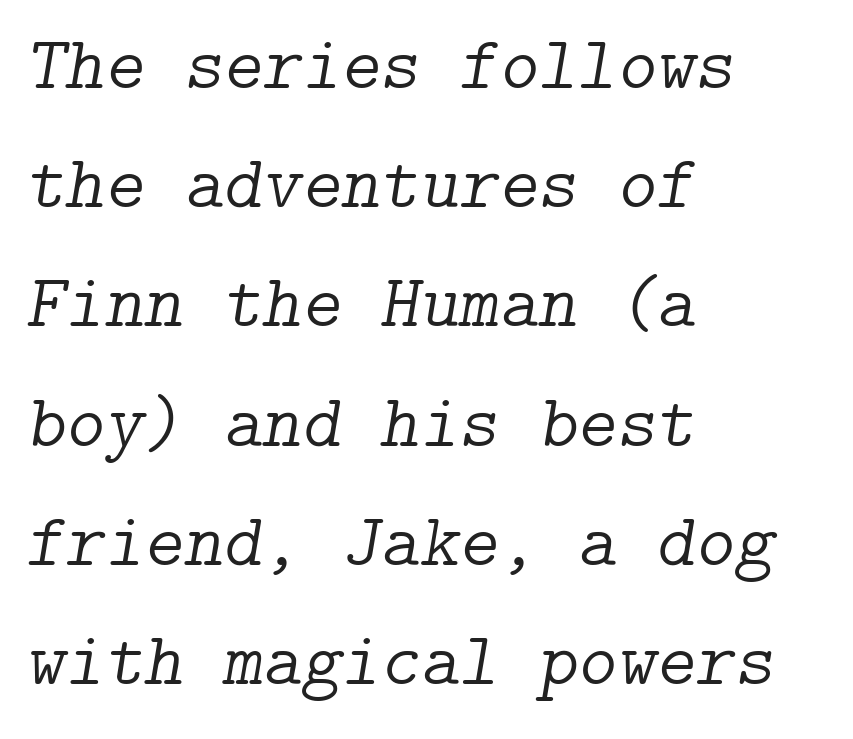
{"serif": "yes", "italic": "yes", "lean": "right", "slant_degrees": 9, "bold": "no", "weight": "light", "width": "normal", "stroke_contrast": "low", "x_height": "medium", "underline": "no", "align": "left", "line_spacing": "normal", "line_spacing_ratio": 1.59, "letter_spacing": "normal", "letter_spacing_em": 0.0, "glyph_px": 75}
